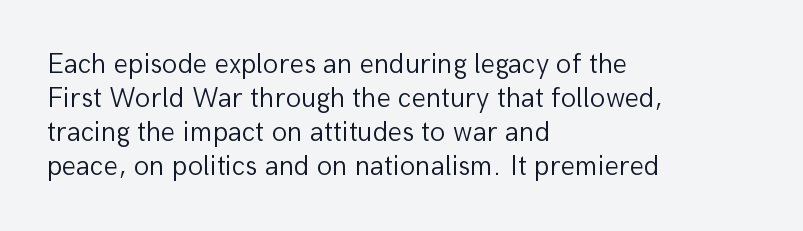
Spacing verdict: proportional, widths tailored to each character. Unbolded letterforms with no extra heft. Is the block centered? No — it sits flush against the left margin. Words appear dense and cohesive because spacing is normal. Nope, not italic — everything's standing straight. Are there feet on the stems? There aren't — it's a sans.
